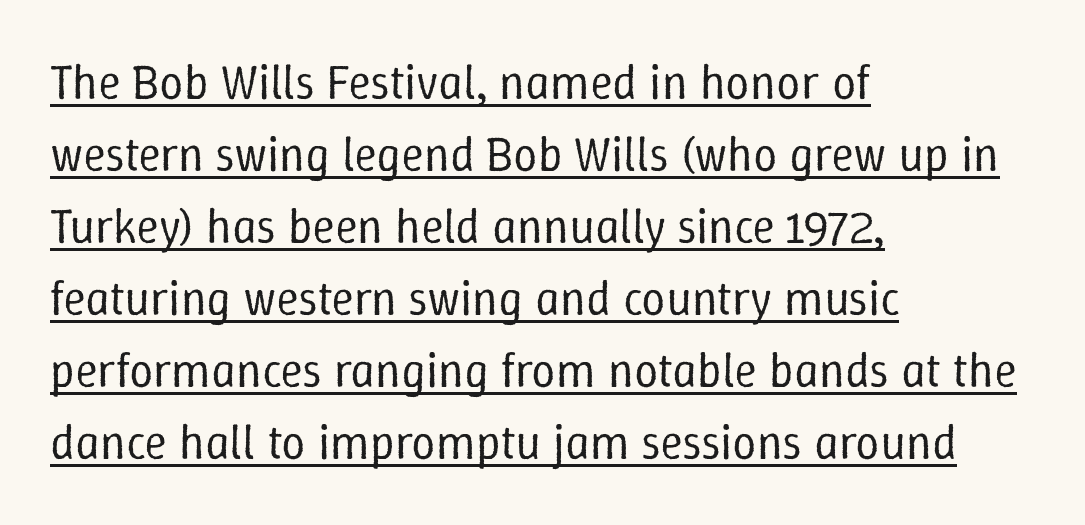
{"italic": "no", "bold": "no", "weight": "regular", "width": "normal", "stroke_contrast": "low", "x_height": "medium", "monospaced": "no", "underline": "yes", "align": "left", "line_spacing": "normal", "line_spacing_ratio": 1.5, "letter_spacing": "normal", "letter_spacing_em": 0.0, "glyph_px": 48}
